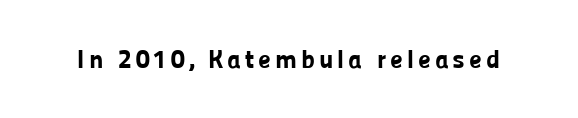
Q: Is the text bold? A: Yes.
Q: Is the text italic (slanted)? A: No, it is upright.
Q: Is the text underlined? A: No.
